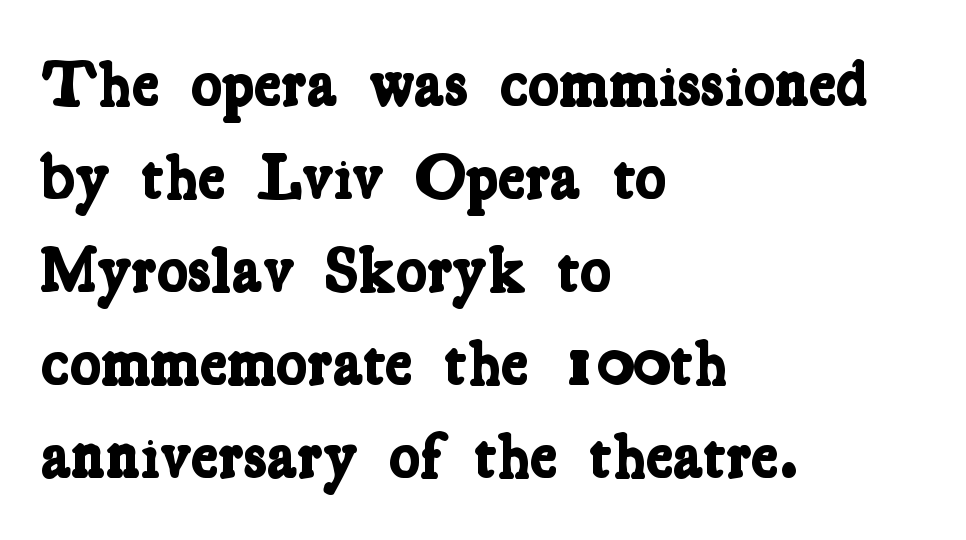
Q: Is the text bold? A: Yes.
Q: Is the typeface a serif or a sans-serif typeface? A: Serif.
Q: Is the text underlined? A: No.
Q: How is the paragraph aligned? A: Left-aligned.
Q: Is the spacing between letters normal or unusually wide? A: Normal.
Q: Is the spacing between lines tight, normal or loose? A: Normal.
Q: Width (condensed, normal, or wide)? A: Condensed.
Q: Stroke contrast? A: Low.
Q: x-height? A: Medium.
Q: Monospaced? A: No.
